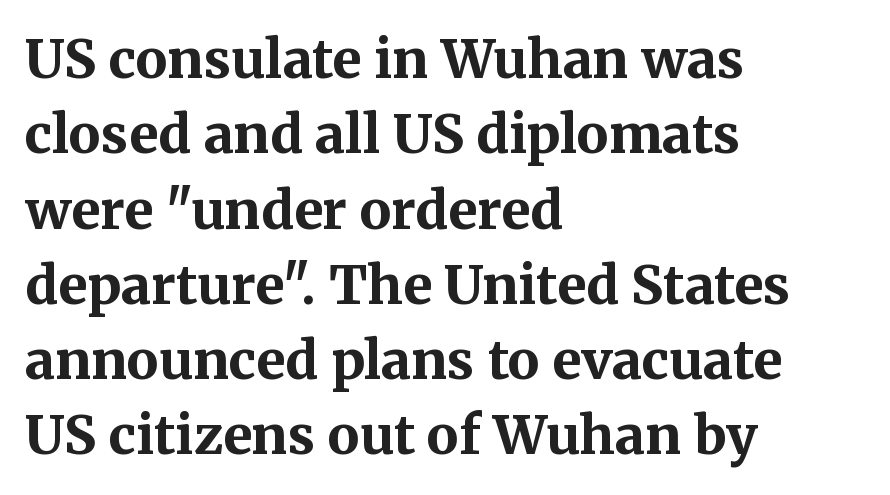
{"serif": "yes", "italic": "no", "bold": "yes", "weight": "bold", "width": "normal", "stroke_contrast": "medium", "x_height": "medium", "monospaced": "no", "underline": "no", "align": "left", "line_spacing": "normal", "line_spacing_ratio": 1.42, "letter_spacing": "normal", "letter_spacing_em": 0.0, "glyph_px": 53}
